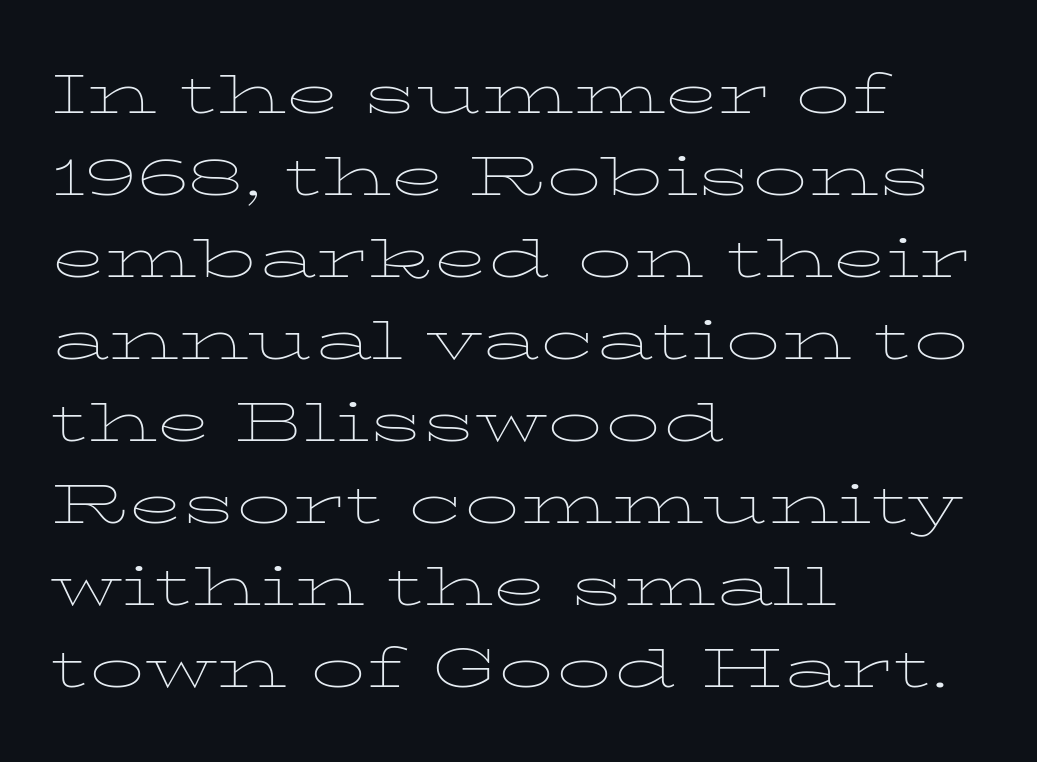
The image shows 55 px thin, wide serif type, upright; set left-aligned, normal line spacing (1.49x), normal letter spacing, not underlined; low stroke contrast and a medium x-height.
